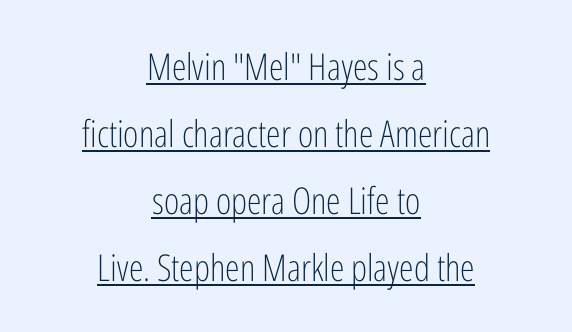
Q: Is the text bold? A: No.
Q: Is the text italic (slanted)? A: No, it is upright.
Q: Is the typeface a serif or a sans-serif typeface? A: Sans-serif.
Q: Is the text underlined? A: Yes.
Q: How is the paragraph aligned? A: Centered.
Q: Is the spacing between letters normal or unusually wide? A: Normal.
Q: Width (condensed, normal, or wide)? A: Condensed.
Q: Stroke contrast? A: Low.
Q: x-height? A: Medium.
Q: Monospaced? A: No.
